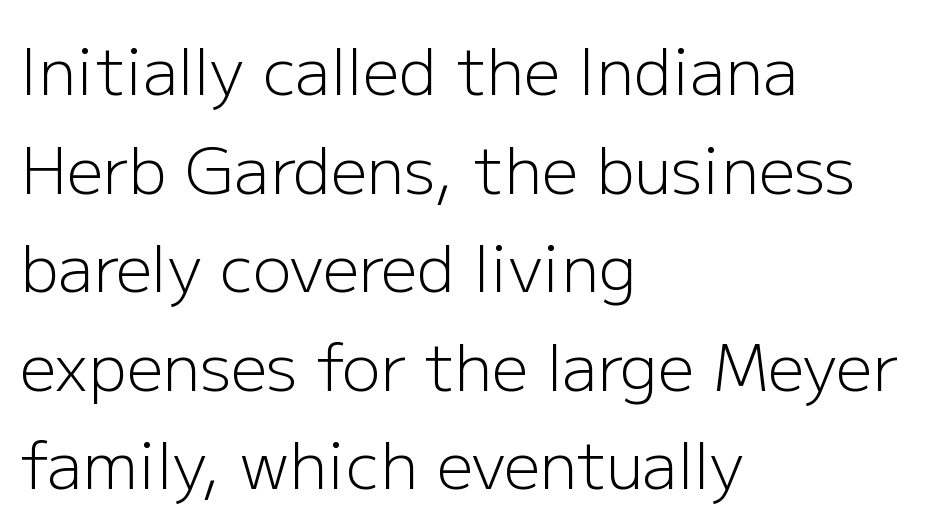
The image shows 64 px light sans-serif type, upright; set left-aligned, normal line spacing (1.54x), normal letter spacing, not underlined; low stroke contrast and a medium x-height.
